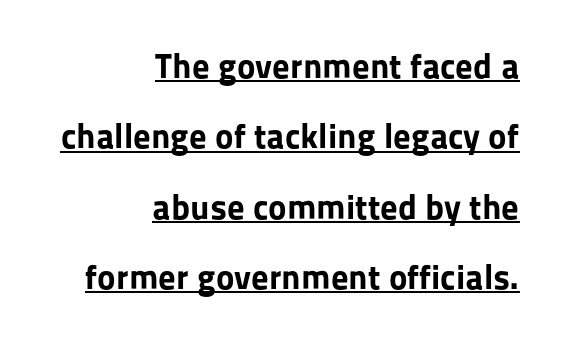
The image shows 35 px bold sans-serif type, upright; set right-aligned, loose line spacing (2.01x), normal letter spacing, underlined; low stroke contrast and a medium x-height.
